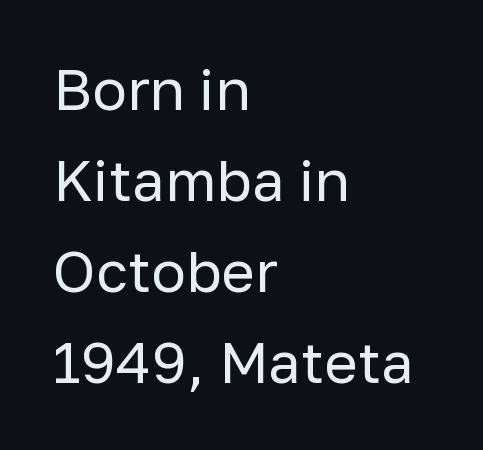
Q: Is the text bold? A: No.
Q: Is the text italic (slanted)? A: No, it is upright.
Q: Is the typeface a serif or a sans-serif typeface? A: Sans-serif.
Q: Is the text underlined? A: No.
Q: How is the paragraph aligned? A: Left-aligned.
Q: Is the spacing between letters normal or unusually wide? A: Normal.
Q: Is the spacing between lines tight, normal or loose? A: Normal.
Q: Width (condensed, normal, or wide)? A: Normal.
Q: Stroke contrast? A: Low.
Q: x-height? A: Medium.
Q: Monospaced? A: No.
